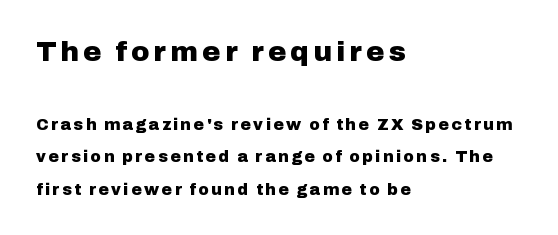
Q: Is the text bold? A: Yes.
Q: Is the text italic (slanted)? A: No, it is upright.
Q: Is the typeface a serif or a sans-serif typeface? A: Sans-serif.
Q: Is the text underlined? A: No.
Q: How is the paragraph aligned? A: Left-aligned.
Q: Is the spacing between lines tight, normal or loose? A: Loose.
Q: Which block of text is set in a larger size, the first (top) or the second (bottom)? A: The first (top) one.
Q: Width (condensed, normal, or wide)? A: Normal.
Q: Stroke contrast? A: Low.
Q: x-height? A: Medium.
Q: Monospaced? A: No.
